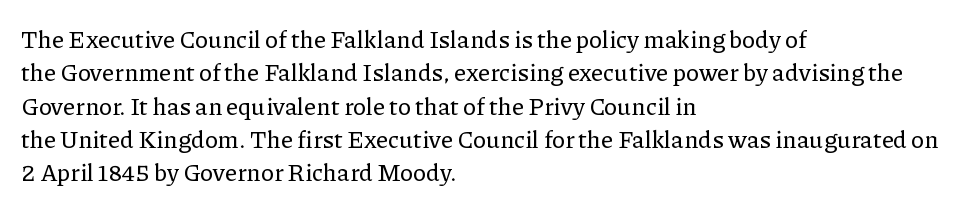
Style check: upright. Bare-footed words on every line. The passage shown has conventional tracking throughout. If you measured baseline to baseline, you'd find a middling distance. A student would call this left alignment; a typographer would say flush left, rag right.
